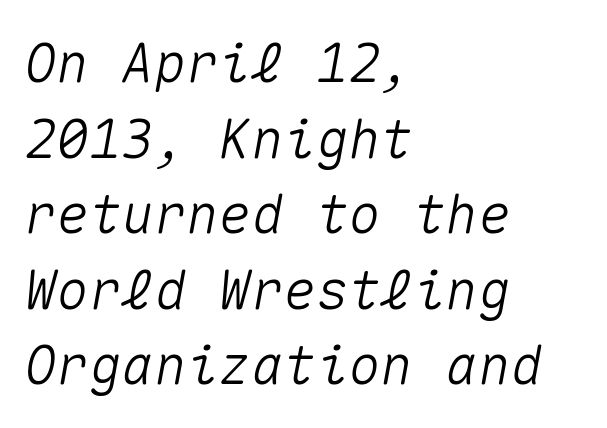
The image shows 54 px text type, italic (leaning right), monospaced; set left-aligned, normal line spacing (1.4x), normal letter spacing, not underlined; medium stroke contrast and a medium x-height.
